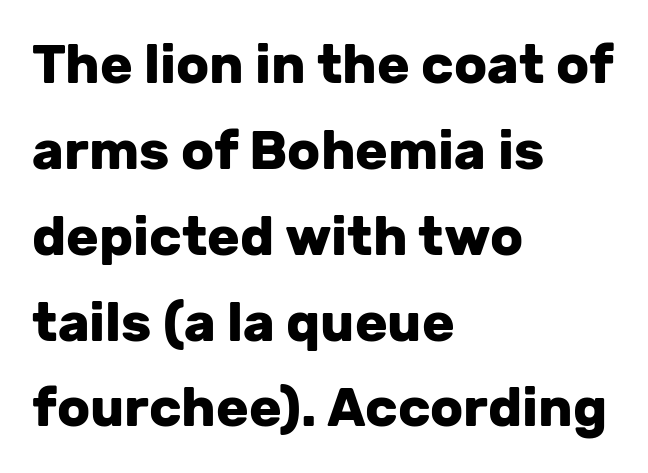
{"serif": "no", "italic": "no", "bold": "yes", "weight": "heavy", "width": "normal", "stroke_contrast": "low", "x_height": "medium", "monospaced": "no", "underline": "no", "align": "left", "line_spacing": "normal", "line_spacing_ratio": 1.59, "letter_spacing": "normal", "letter_spacing_em": 0.0, "glyph_px": 54}
